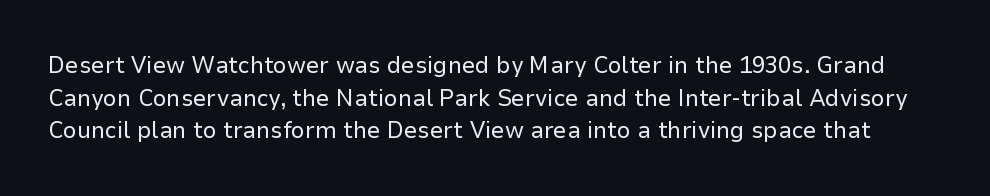
Q: Is the text bold? A: No.
Q: Is the text italic (slanted)? A: No, it is upright.
Q: Is the text underlined? A: No.
Q: Is the spacing between letters normal or unusually wide? A: Normal.
Q: Is the spacing between lines tight, normal or loose? A: Normal.
